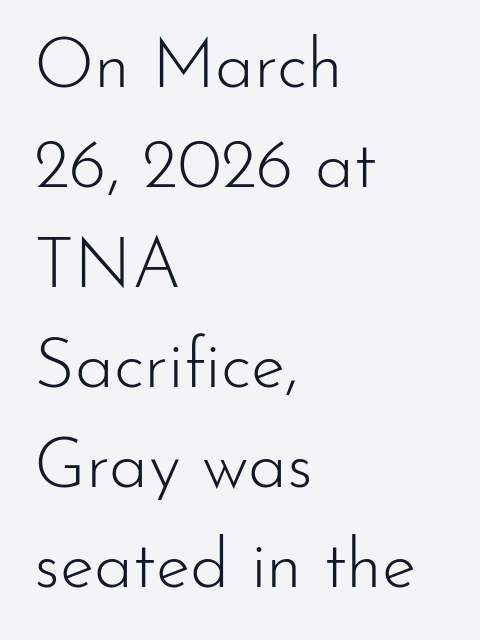
{"serif": "no", "italic": "no", "bold": "no", "weight": "light", "width": "normal", "stroke_contrast": "low", "x_height": "small", "monospaced": "no", "underline": "no", "align": "left", "line_spacing": "normal", "line_spacing_ratio": 1.43, "letter_spacing": "normal", "letter_spacing_em": 0.0, "glyph_px": 70}
